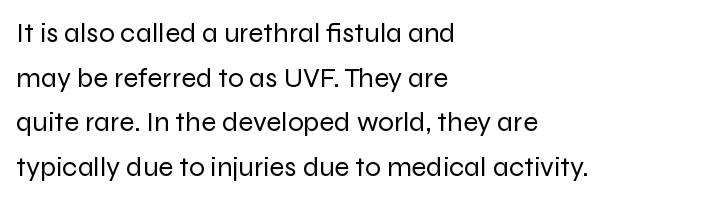
Reading down the column, the eye jumps a familiar distance to each next line. The setting favours the left margin, as ordinary paragraphs usually do. No italicization has been applied; the sample stays upright. Underlining? Definitely not there.
